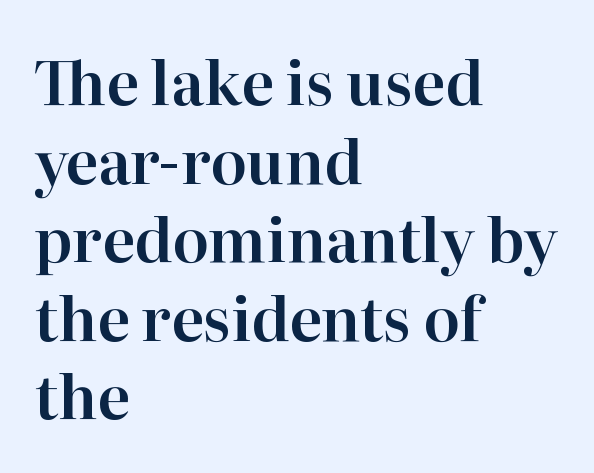
The image shows 60 px serif type, upright; set left-aligned, normal line spacing (1.31x), normal letter spacing, not underlined; high stroke contrast and a medium x-height.
